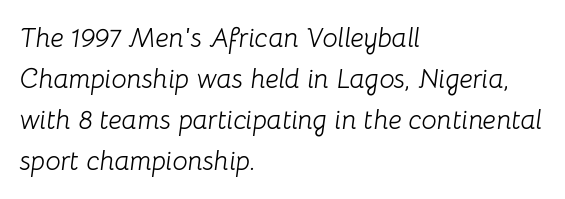
Spacing between characters is what you'd get straight out of the box. Every row of glyphs begins at an identical x-position on the left. Quick note: italic. The foot of each line stays bare and open.
